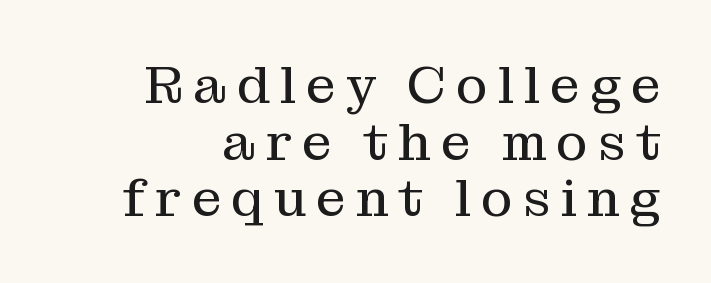
Q: Is the text bold? A: No.
Q: Is the text italic (slanted)? A: No, it is upright.
Q: Is the typeface a serif or a sans-serif typeface? A: Serif.
Q: Is the text underlined? A: No.
Q: How is the paragraph aligned? A: Right-aligned.
Q: Is the spacing between lines tight, normal or loose? A: Tight.
Q: Width (condensed, normal, or wide)? A: Normal.
Q: Stroke contrast? A: Medium.
Q: x-height? A: Medium.
Q: Monospaced? A: No.
